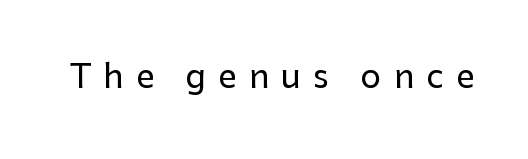
{"serif": "no", "italic": "no", "width": "normal", "stroke_contrast": "low", "x_height": "medium", "monospaced": "no", "underline": "no", "letter_spacing": "wide", "letter_spacing_em": 0.37, "glyph_px": 33}
